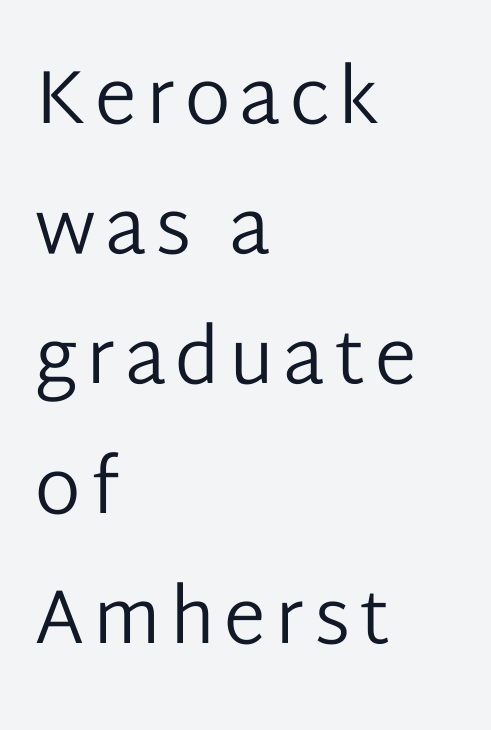
The image shows 76 px regular-weight sans-serif type, upright; set left-aligned, line spacing 1.71x, not underlined; low stroke contrast and a medium x-height.
